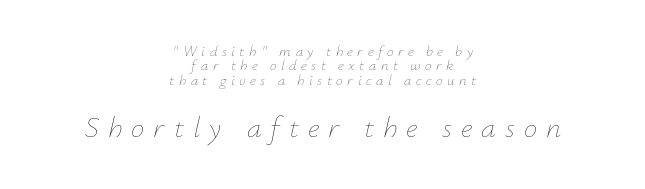
{"italic": "yes", "lean": "right", "slant_degrees": 12, "bold": "no", "weight": "thin", "width": "normal", "stroke_contrast": "low", "x_height": "small", "monospaced": "no", "underline": "no", "align": "center", "line_spacing": "tight", "line_spacing_ratio": 0.96, "letter_spacing": "wide", "letter_spacing_em": 0.3, "larger_block": "second", "size_ratio": 2.0, "glyph_px": 30}
